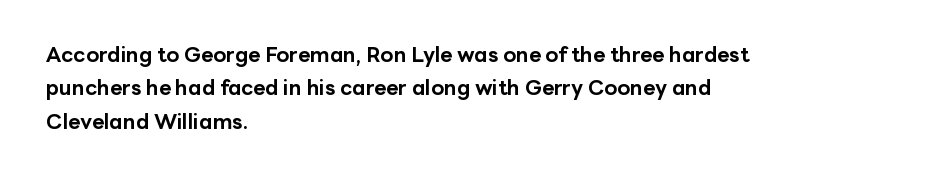
Q: Is the text bold? A: Yes.
Q: Is the text italic (slanted)? A: No, it is upright.
Q: Is the text underlined? A: No.
Q: How is the paragraph aligned? A: Left-aligned.
Q: Is the spacing between letters normal or unusually wide? A: Normal.
Q: Is the spacing between lines tight, normal or loose? A: Normal.
